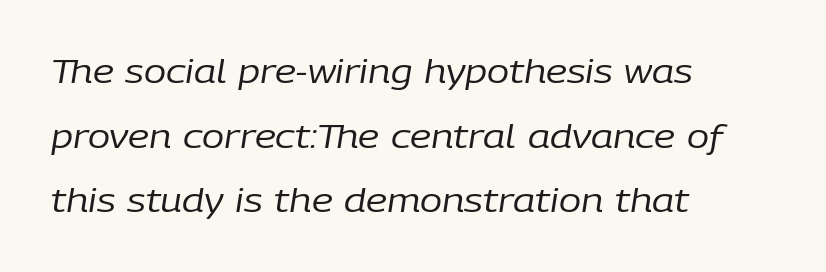
{"italic": "yes", "lean": "right", "slant_degrees": 9, "bold": "no", "weight": "regular", "width": "normal", "stroke_contrast": "low", "x_height": "medium", "monospaced": "no", "underline": "no", "align": "left", "line_spacing": "loose", "line_spacing_ratio": 1.96, "letter_spacing": "normal", "letter_spacing_em": 0.0, "glyph_px": 33}
